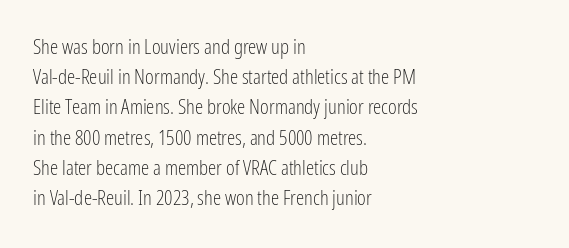
{"italic": "no", "bold": "no", "underline": "no", "align": "left", "line_spacing": "normal", "line_spacing_ratio": 1.44, "letter_spacing": "normal", "letter_spacing_em": 0.0, "glyph_px": 21}
